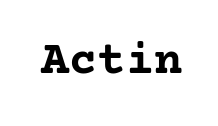
Observe the ordinary spacing: letters are neighbours, not strangers. Do the letters lean? They stand straight. To sum up the face: it has serifs. Quick note: underline off. Bold? Absolutely — the strokes are thick and heavy.
